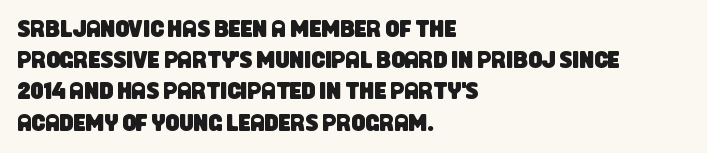
Each row of text sits above clean, open space. Default kerning and tracking; the words read as compact shapes. Vertically, the passage feels balanced, rows spaced as you'd expect. Horizontally, the lines are justified to the leading edge only.
